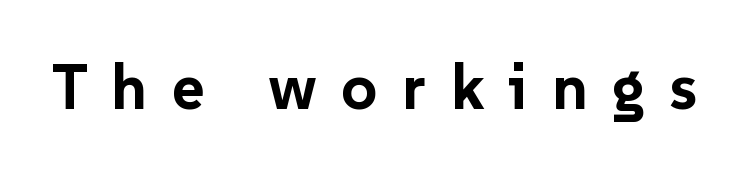
Q: Is the text bold? A: Yes.
Q: Is the text italic (slanted)? A: No, it is upright.
Q: Is the typeface a serif or a sans-serif typeface? A: Sans-serif.
Q: Is the text underlined? A: No.
Q: Is the spacing between letters normal or unusually wide? A: Unusually wide.
Q: Width (condensed, normal, or wide)? A: Normal.
Q: Stroke contrast? A: Low.
Q: x-height? A: Medium.
Q: Monospaced? A: No.
